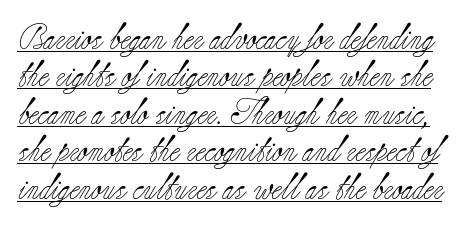
The image shows 26 px text type; set normal line spacing (1.44x), normal letter spacing, underlined.
